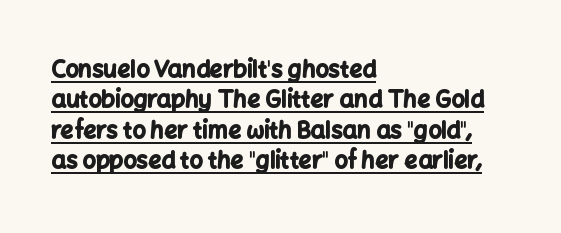
{"italic": "no", "bold": "yes", "underline": "yes", "align": "left", "line_spacing": "normal", "line_spacing_ratio": 1.32, "letter_spacing": "normal", "letter_spacing_em": 0.0, "glyph_px": 23}
